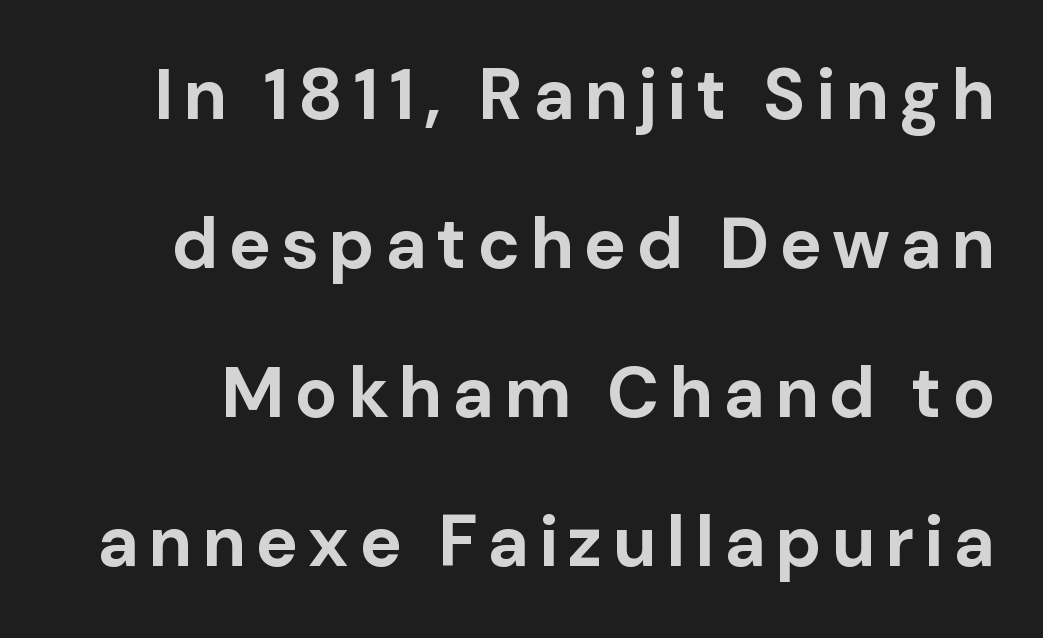
Interline gaps are noticeably wide in this sample. These lines are rendered in a variable-pitch font. In terms of letterform style, serifs are entirely absent. Tall strokes in this sample are plumb rather than angled. Its strokes are broad and dark, the hallmark of bold type. This rendering features lettering with no underline.
